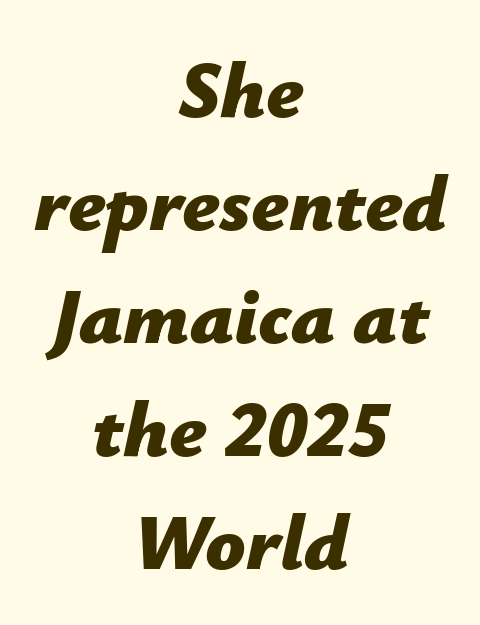
The letters advance in unequal steps, a hallmark of proportional type. Is the block centered? Yes — each line is placed symmetrically about the middle. Reading down the column, the eye jumps a familiar distance to each next line. Glance below the letters and you will spot only blank space.
